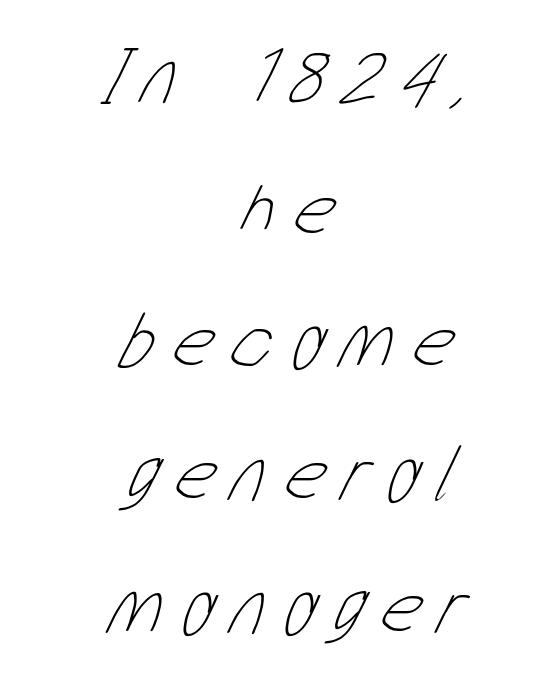
{"bold": "no", "weight": "thin", "width": "condensed", "stroke_contrast": "low", "x_height": "medium", "monospaced": "no", "underline": "no", "align": "center", "line_spacing": "normal", "line_spacing_ratio": 1.68, "letter_spacing": "wide", "letter_spacing_em": 0.22, "glyph_px": 79}
